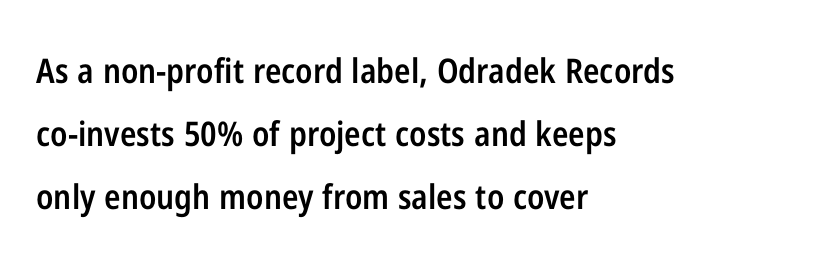
Q: Is the text bold? A: Semi-bold.
Q: Is the text italic (slanted)? A: No, it is upright.
Q: Is the typeface a serif or a sans-serif typeface? A: Sans-serif.
Q: Is the text underlined? A: No.
Q: How is the paragraph aligned? A: Left-aligned.
Q: Is the spacing between letters normal or unusually wide? A: Normal.
Q: Width (condensed, normal, or wide)? A: Condensed.
Q: Stroke contrast? A: Low.
Q: x-height? A: Medium.
Q: Monospaced? A: No.
